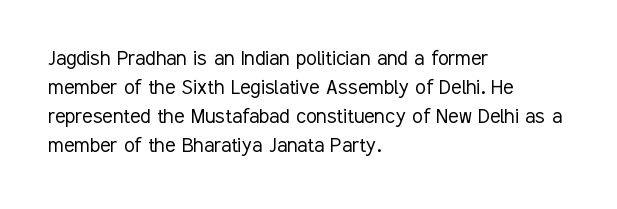
Q: Is the text bold? A: No.
Q: Is the text italic (slanted)? A: No, it is upright.
Q: Is the text underlined? A: No.
Q: How is the paragraph aligned? A: Left-aligned.
Q: Is the spacing between letters normal or unusually wide? A: Normal.
